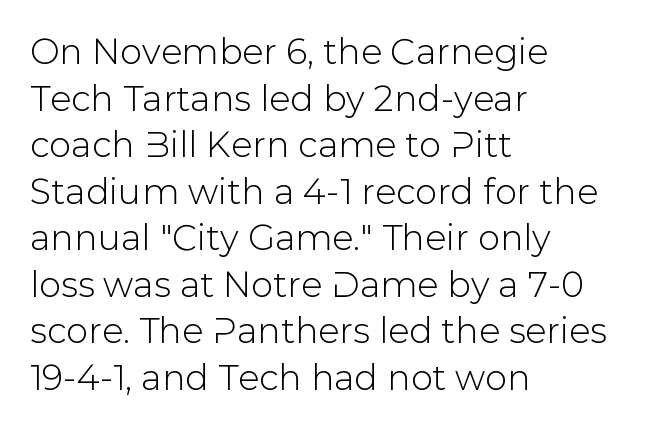
{"serif": "no", "italic": "no", "width": "normal", "stroke_contrast": "low", "x_height": "medium", "monospaced": "no", "underline": "no", "align": "left", "line_spacing": "normal", "line_spacing_ratio": 1.33, "letter_spacing": "normal", "letter_spacing_em": 0.0, "glyph_px": 35}
